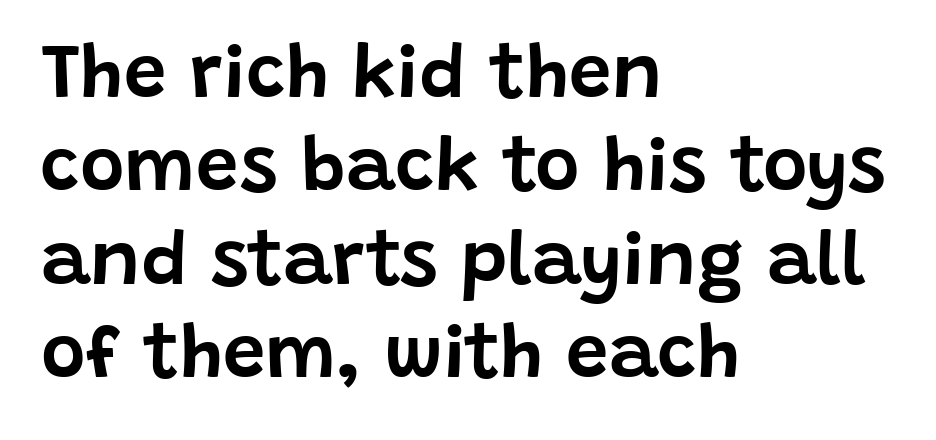
{"serif": "no", "italic": "no", "width": "normal", "stroke_contrast": "low", "x_height": "large", "monospaced": "no", "underline": "no", "align": "left", "line_spacing_ratio": 1.23, "letter_spacing": "normal", "letter_spacing_em": 0.0, "glyph_px": 76}
